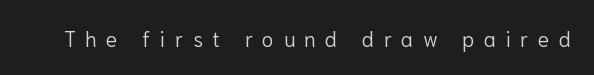
Each row of text sits above clean, open space. Upright lettering throughout. Characters follow at a spacing far wider than the type designer built in. The letters look calm and open, with moderate or lighter stems.
